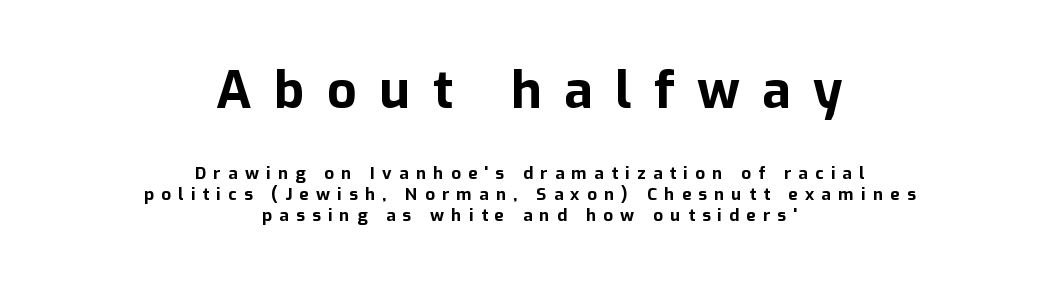
Q: Is the text bold? A: Yes.
Q: Is the text italic (slanted)? A: No, it is upright.
Q: Is the typeface a serif or a sans-serif typeface? A: Sans-serif.
Q: Is the text underlined? A: No.
Q: How is the paragraph aligned? A: Centered.
Q: Is the spacing between letters normal or unusually wide? A: Unusually wide.
Q: Which block of text is set in a larger size, the first (top) or the second (bottom)? A: The first (top) one.
Q: Width (condensed, normal, or wide)? A: Normal.
Q: Stroke contrast? A: Low.
Q: x-height? A: Medium.
Q: Monospaced? A: No.
